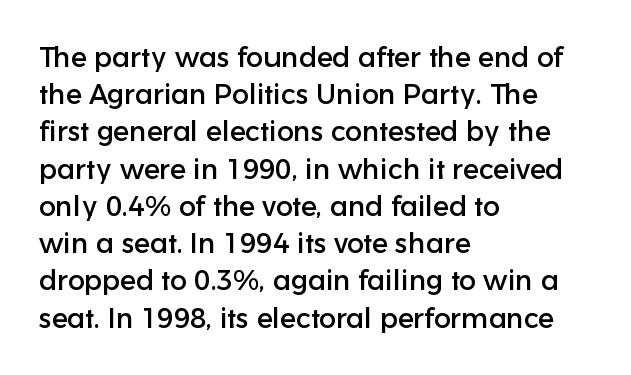
Q: Is the text italic (slanted)? A: No, it is upright.
Q: Is the typeface a serif or a sans-serif typeface? A: Sans-serif.
Q: Is the text underlined? A: No.
Q: How is the paragraph aligned? A: Left-aligned.
Q: Is the spacing between letters normal or unusually wide? A: Normal.
Q: Is the spacing between lines tight, normal or loose? A: Normal.
Q: Width (condensed, normal, or wide)? A: Normal.
Q: Stroke contrast? A: Low.
Q: x-height? A: Medium.
Q: Monospaced? A: No.
